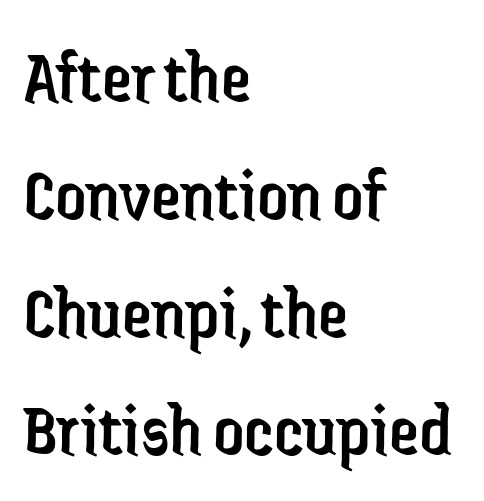
The image shows 76 px regular-weight, condensed sans-serif type, upright; set left-aligned, normal line spacing (1.55x), normal letter spacing, not underlined; low stroke contrast and a medium x-height.
